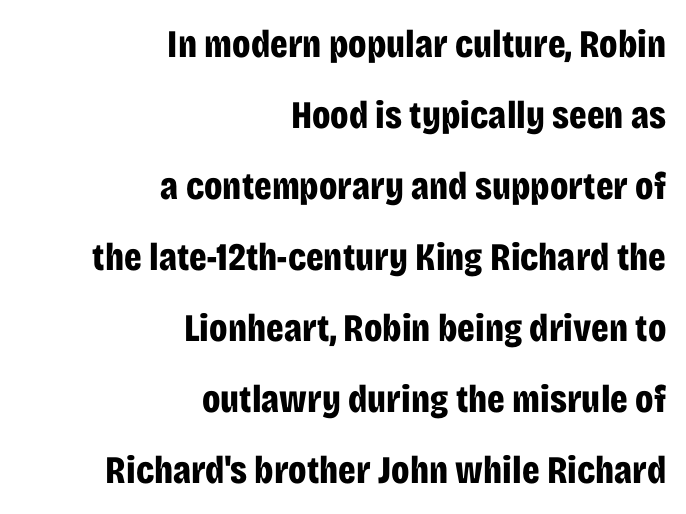
The image shows 39 px bold, condensed sans-serif type, upright; set right-aligned, line spacing 1.82x, normal letter spacing, not underlined; low stroke contrast and a large x-height.
